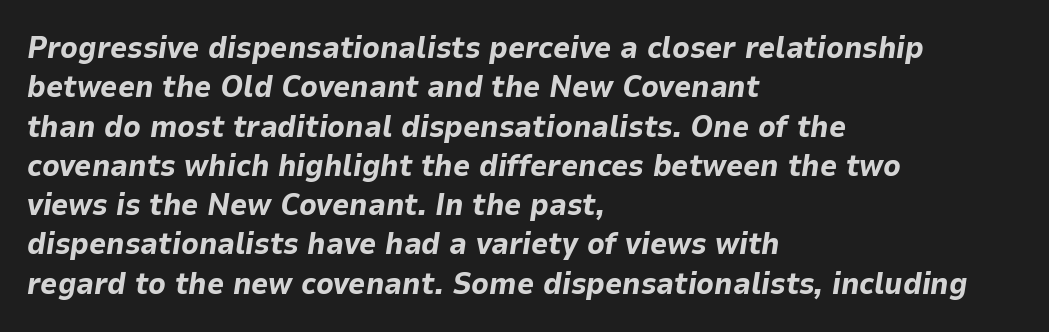
{"italic": "yes", "lean": "right", "slant_degrees": 9, "bold": "yes", "weight": "bold", "width": "normal", "stroke_contrast": "low", "x_height": "medium", "monospaced": "no", "underline": "no", "align": "left", "line_spacing": "normal", "line_spacing_ratio": 1.31, "letter_spacing": "normal", "letter_spacing_em": 0.0, "glyph_px": 30}
